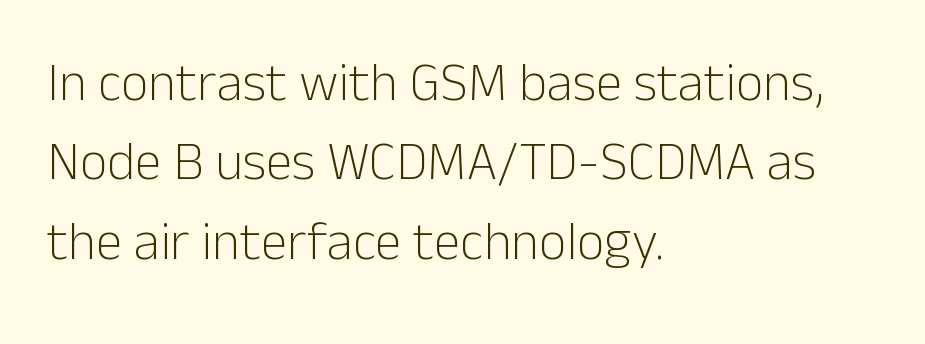
Q: Is the text bold? A: No.
Q: Is the text italic (slanted)? A: No, it is upright.
Q: Is the typeface a serif or a sans-serif typeface? A: Sans-serif.
Q: Is the text underlined? A: No.
Q: How is the paragraph aligned? A: Left-aligned.
Q: Is the spacing between letters normal or unusually wide? A: Normal.
Q: Is the spacing between lines tight, normal or loose? A: Normal.
Q: Width (condensed, normal, or wide)? A: Normal.
Q: Stroke contrast? A: Low.
Q: x-height? A: Medium.
Q: Monospaced? A: No.
